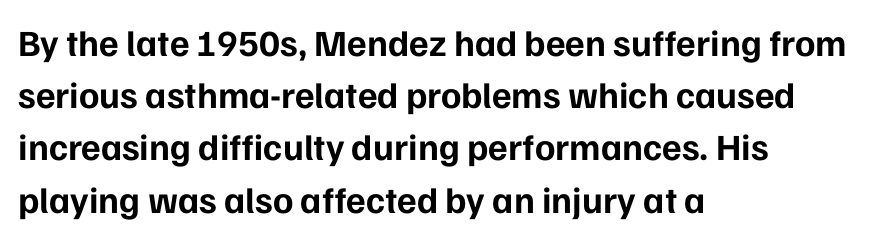
{"serif": "no", "italic": "no", "bold": "yes", "weight": "bold", "width": "normal", "stroke_contrast": "low", "x_height": "medium", "monospaced": "no", "underline": "no", "align": "left", "line_spacing": "normal", "line_spacing_ratio": 1.41, "letter_spacing": "normal", "letter_spacing_em": 0.0, "glyph_px": 37}
